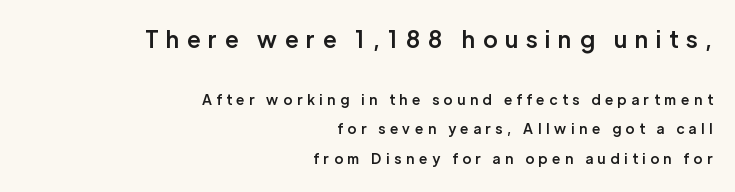
Q: Is the text bold? A: Semi-bold.
Q: Is the text italic (slanted)? A: No, it is upright.
Q: Is the text underlined? A: No.
Q: How is the paragraph aligned? A: Right-aligned.
Q: Is the spacing between letters normal or unusually wide? A: Unusually wide.
Q: Is the spacing between lines tight, normal or loose? A: Loose.
Q: Which block of text is set in a larger size, the first (top) or the second (bottom)? A: The first (top) one.
